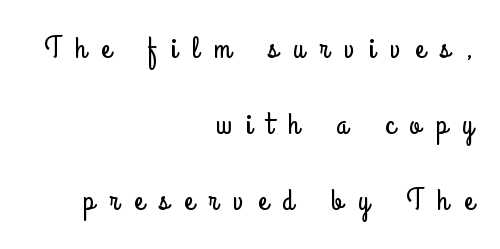
Q: Is the typeface a serif or a sans-serif typeface? A: Sans-serif.
Q: Is the text underlined? A: No.
Q: How is the paragraph aligned? A: Right-aligned.
Q: Is the spacing between letters normal or unusually wide? A: Unusually wide.
Q: Is the spacing between lines tight, normal or loose? A: Loose.
Q: Width (condensed, normal, or wide)? A: Condensed.
Q: Stroke contrast? A: Low.
Q: x-height? A: Small.
Q: Monospaced? A: No.
